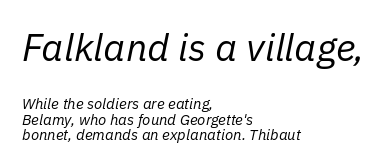
Q: Is the text bold? A: No.
Q: Is the text italic (slanted)? A: Yes, it leans right by about 11 degrees.
Q: Is the text underlined? A: No.
Q: How is the paragraph aligned? A: Left-aligned.
Q: Is the spacing between letters normal or unusually wide? A: Normal.
Q: Is the spacing between lines tight, normal or loose? A: Tight.
Q: Which block of text is set in a larger size, the first (top) or the second (bottom)? A: The first (top) one.
Q: Width (condensed, normal, or wide)? A: Normal.
Q: Stroke contrast? A: Low.
Q: x-height? A: Medium.
Q: Monospaced? A: No.
